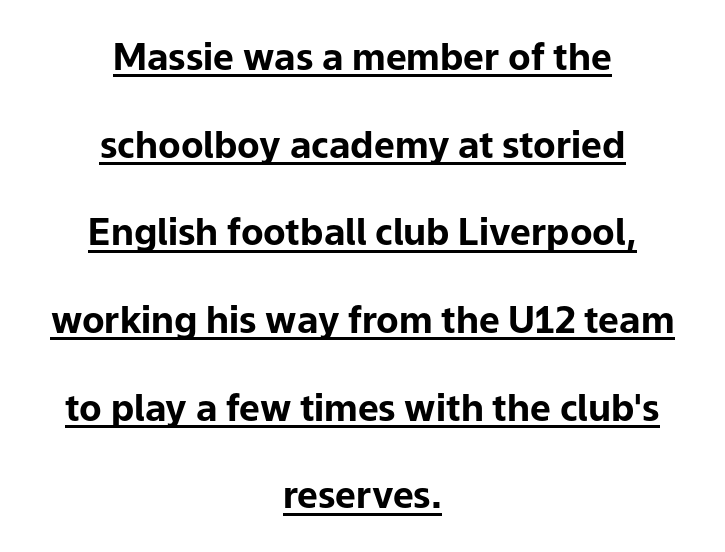
{"serif": "no", "italic": "no", "bold": "yes", "weight": "bold", "width": "normal", "stroke_contrast": "low", "x_height": "medium", "monospaced": "no", "underline": "yes", "align": "center", "line_spacing": "loose", "line_spacing_ratio": 2.37, "letter_spacing": "normal", "letter_spacing_em": 0.0, "glyph_px": 37}
